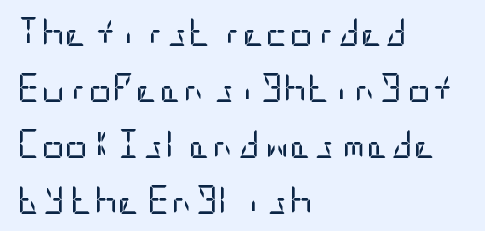
{"serif": "no", "italic": "no", "bold": "no", "weight": "regular", "width": "condensed", "stroke_contrast": "low", "x_height": "large", "underline": "no", "align": "left", "line_spacing": "loose", "line_spacing_ratio": 1.93, "letter_spacing": "normal", "letter_spacing_em": 0.0, "glyph_px": 29}
